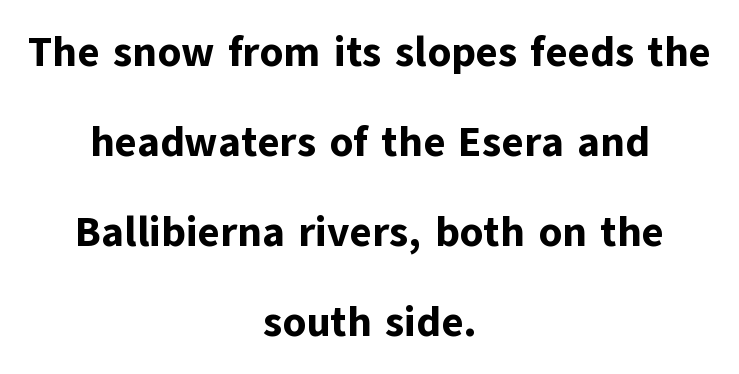
Q: Is the text bold? A: Yes.
Q: Is the text italic (slanted)? A: No, it is upright.
Q: Is the typeface a serif or a sans-serif typeface? A: Sans-serif.
Q: Is the text underlined? A: No.
Q: How is the paragraph aligned? A: Centered.
Q: Is the spacing between letters normal or unusually wide? A: Normal.
Q: Is the spacing between lines tight, normal or loose? A: Loose.
Q: Width (condensed, normal, or wide)? A: Normal.
Q: Stroke contrast? A: Low.
Q: x-height? A: Medium.
Q: Monospaced? A: No.
